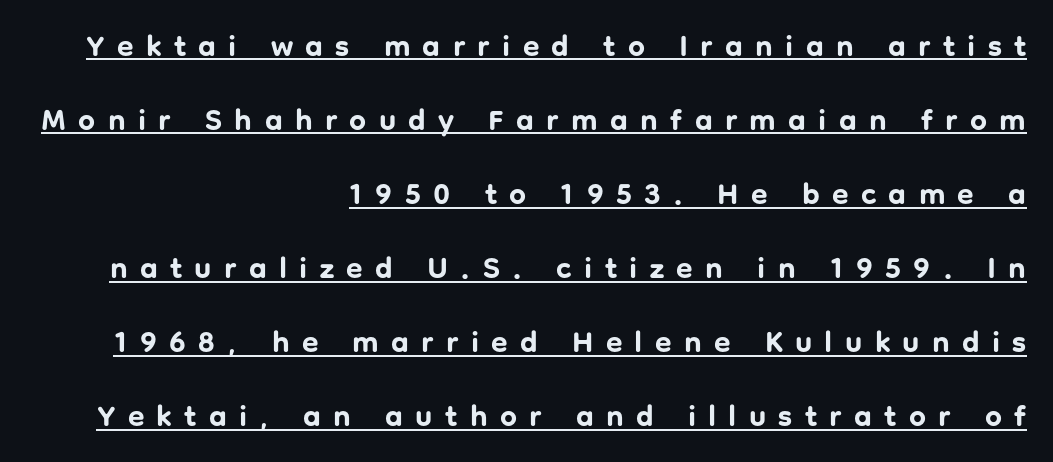
Q: Is the text bold? A: Yes.
Q: Is the text italic (slanted)? A: No, it is upright.
Q: Is the typeface a serif or a sans-serif typeface? A: Sans-serif.
Q: Is the text underlined? A: Yes.
Q: How is the paragraph aligned? A: Right-aligned.
Q: Is the spacing between letters normal or unusually wide? A: Unusually wide.
Q: Is the spacing between lines tight, normal or loose? A: Loose.
Q: Width (condensed, normal, or wide)? A: Normal.
Q: Stroke contrast? A: Low.
Q: x-height? A: Medium.
Q: Monospaced? A: No.
